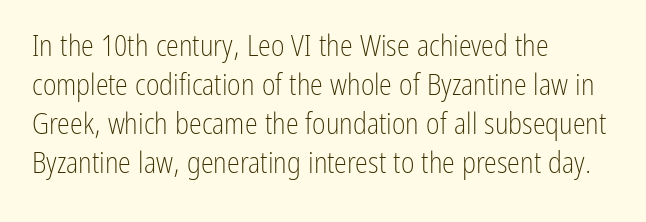
Style check: upright. Vertical stems look standard width or narrower in stroke. Descender tails drop into unmarked territory. This sample uses plain, unmodified letter spacing. The leading is moderate, giving the passage an even texture.
